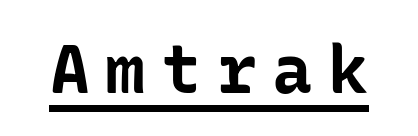
The image shows 67 px bold sans-serif type, upright; set unusually wide letter spacing (+0.23 em), underlined; low stroke contrast and a medium x-height.
